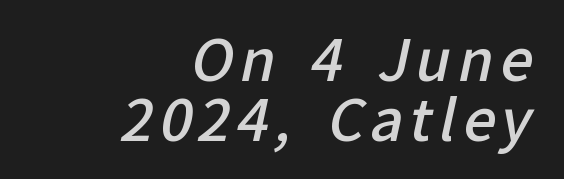
The image shows 57 px semibold sans-serif type; set right-aligned, tight line spacing (1.06x), not underlined; low stroke contrast and a medium x-height.
